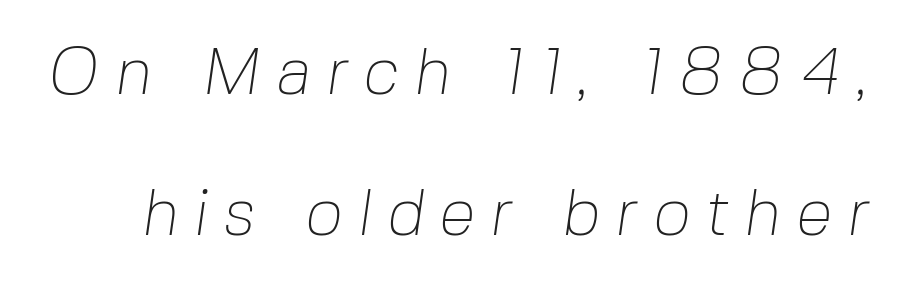
Summary of weight: not heavy and not bold. Caption: expanded tracking, letters set apart. The face used here is a sans, in the tradition of grotesques and geometrics. The space directly below the letters is spotless. Think of a printed novel: that variable character pitch is what you see here. Line spacing here is loose.
